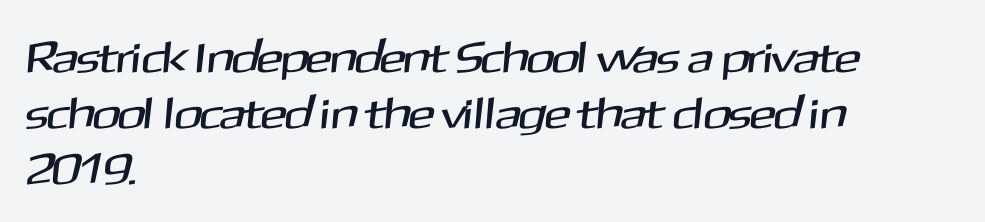
{"serif": "no", "width": "normal", "stroke_contrast": "medium", "x_height": "medium", "monospaced": "no", "underline": "no", "align": "left", "line_spacing": "normal", "line_spacing_ratio": 1.27, "letter_spacing": "normal", "letter_spacing_em": 0.0, "glyph_px": 44}
